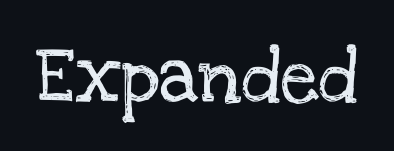
Q: Is the text italic (slanted)? A: No, it is upright.
Q: Is the typeface a serif or a sans-serif typeface? A: Serif.
Q: Is the text underlined? A: No.
Q: Is the spacing between letters normal or unusually wide? A: Normal.
Q: Width (condensed, normal, or wide)? A: Normal.
Q: Stroke contrast? A: Low.
Q: x-height? A: Large.
Q: Monospaced? A: No.
